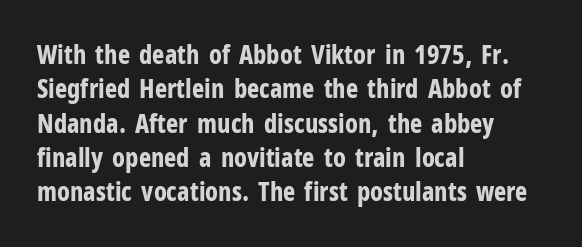
Q: Is the text bold? A: Yes.
Q: Is the text italic (slanted)? A: No, it is upright.
Q: Is the text underlined? A: No.
Q: How is the paragraph aligned? A: Left-aligned.
Q: Is the spacing between letters normal or unusually wide? A: Normal.
Q: Is the spacing between lines tight, normal or loose? A: Normal.
